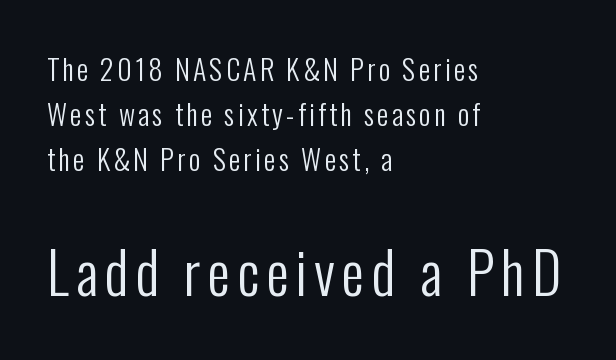
Q: Is the text bold? A: No.
Q: Is the text italic (slanted)? A: No, it is upright.
Q: Is the typeface a serif or a sans-serif typeface? A: Sans-serif.
Q: Is the text underlined? A: No.
Q: How is the paragraph aligned? A: Left-aligned.
Q: Is the spacing between lines tight, normal or loose? A: Normal.
Q: Which block of text is set in a larger size, the first (top) or the second (bottom)? A: The second (bottom) one.
Q: Width (condensed, normal, or wide)? A: Condensed.
Q: Stroke contrast? A: Low.
Q: x-height? A: Medium.
Q: Monospaced? A: No.
